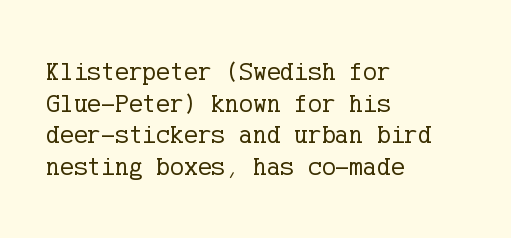
Q: Is the text bold? A: No.
Q: Is the text italic (slanted)? A: No, it is upright.
Q: Is the text underlined? A: No.
Q: How is the paragraph aligned? A: Left-aligned.
Q: Is the spacing between letters normal or unusually wide? A: Normal.
